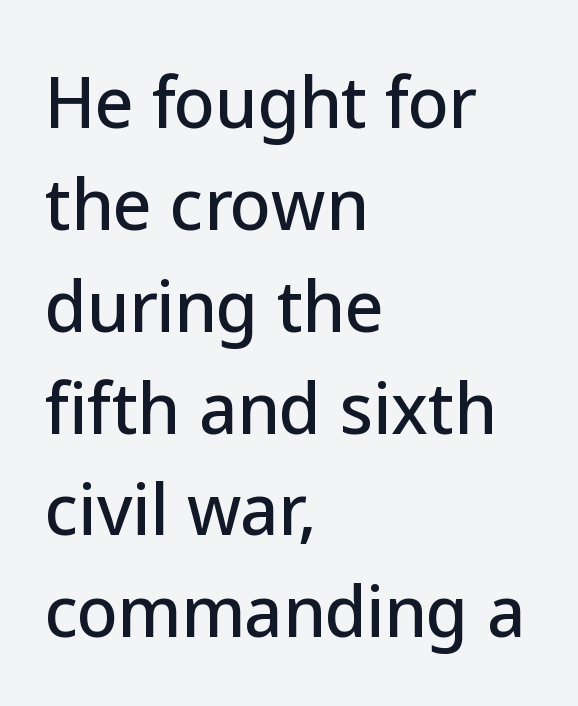
{"serif": "no", "italic": "no", "width": "normal", "stroke_contrast": "low", "x_height": "medium", "monospaced": "no", "underline": "no", "align": "left", "line_spacing": "normal", "line_spacing_ratio": 1.52, "letter_spacing": "normal", "letter_spacing_em": 0.0, "glyph_px": 67}
